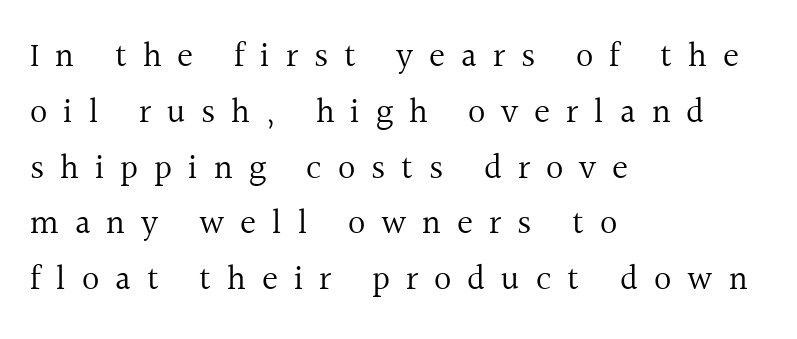
Q: Is the text bold? A: No.
Q: Is the text italic (slanted)? A: No, it is upright.
Q: Is the typeface a serif or a sans-serif typeface? A: Serif.
Q: Is the text underlined? A: No.
Q: How is the paragraph aligned? A: Left-aligned.
Q: Is the spacing between letters normal or unusually wide? A: Unusually wide.
Q: Is the spacing between lines tight, normal or loose? A: Normal.
Q: Width (condensed, normal, or wide)? A: Normal.
Q: x-height? A: Medium.
Q: Monospaced? A: No.
